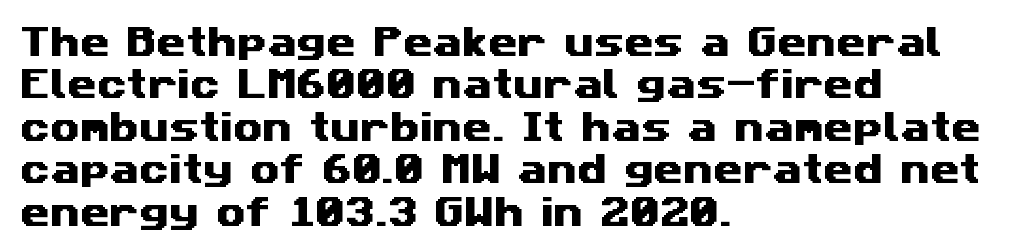
The image shows 34 px wide sans-serif type; set left-aligned, normal line spacing (1.25x), normal letter spacing, not underlined; medium stroke contrast and a medium x-height.
